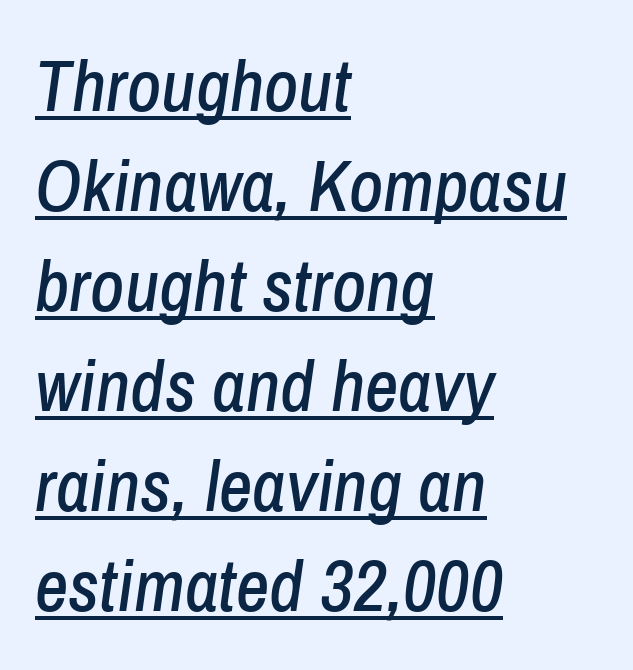
The image shows 73 px condensed type, italic (leaning right); set left-aligned, normal line spacing (1.37x), normal letter spacing, underlined; low stroke contrast and a medium x-height.
